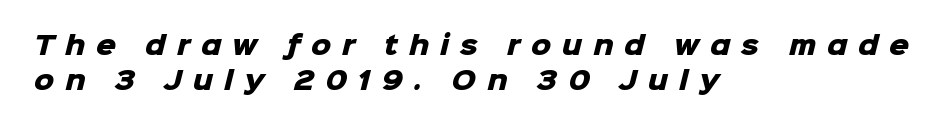
The image shows 25 px bold type; set left-aligned, normal line spacing (1.4x), unusually wide letter spacing (+0.43 em), not underlined.
